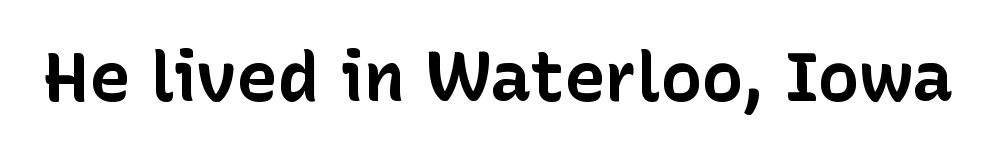
The image shows 69 px bold sans-serif type, upright; set normal letter spacing, not underlined; low stroke contrast and a medium x-height.
